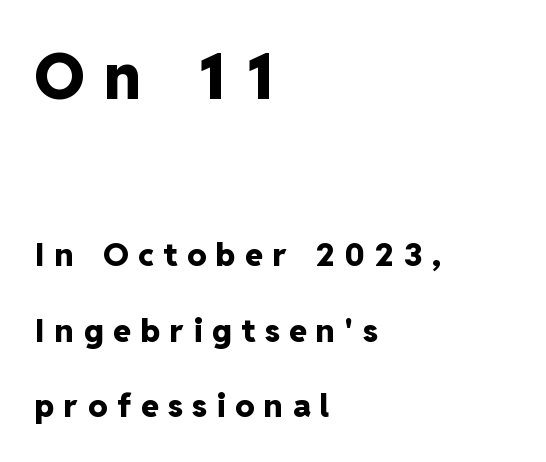
Underlining? Definitely not there. Typeset ragged right — the left edge is the straight one. The rendering uses natural spacing where letterforms have individual widths. This layout puts the oversized block above and the modest block below.
